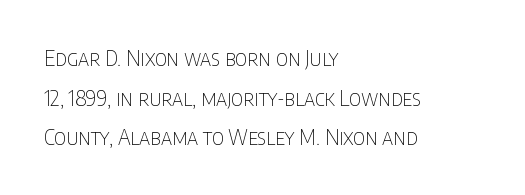
{"italic": "no", "bold": "no", "underline": "no", "align": "left", "line_spacing_ratio": 1.89, "letter_spacing": "normal", "letter_spacing_em": 0.0, "glyph_px": 21}
